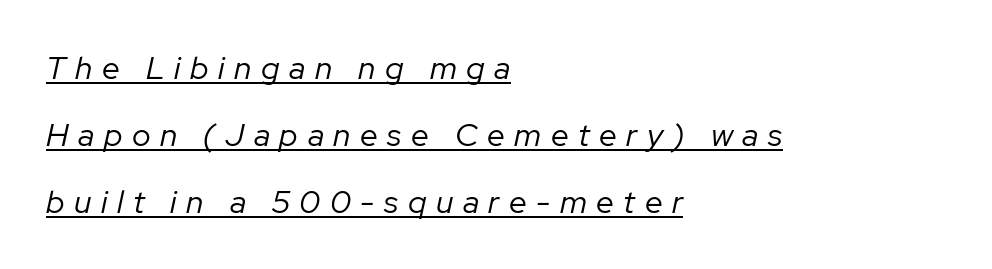
Layout note: lines flush left. Beneath each row of characters lies a ruled line. Do the characters align in a grid? No, the font is proportional. Vertically, the passage feels expansive, rows floating well apart. Letter spacing: wide.
